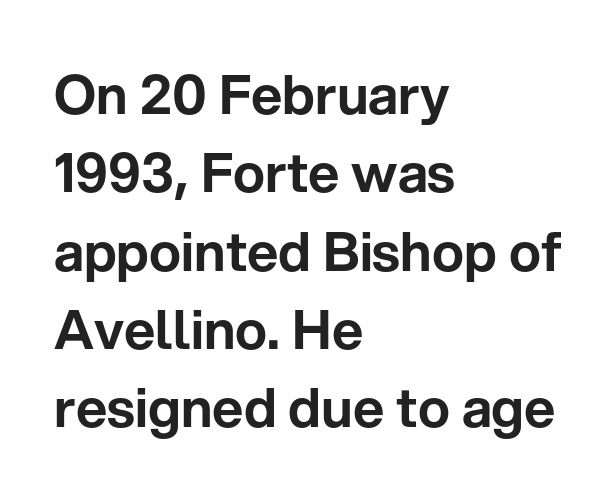
Vertical spacing — default. The rendering keeps characters at their native spacing. The specimen reads as upright at a glance. If you drew a ruler down the left edge, every line would touch it.
